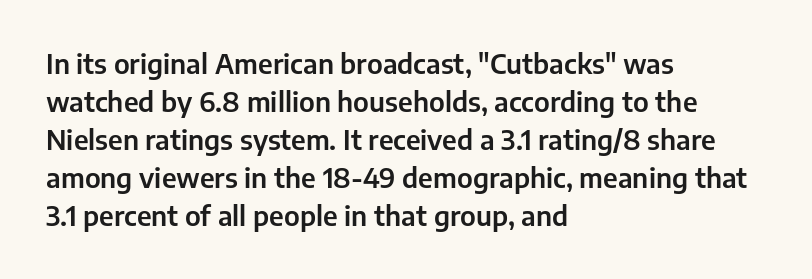
The image shows 27 px text type, upright; set left-aligned, normal line spacing (1.41x), normal letter spacing, not underlined.
